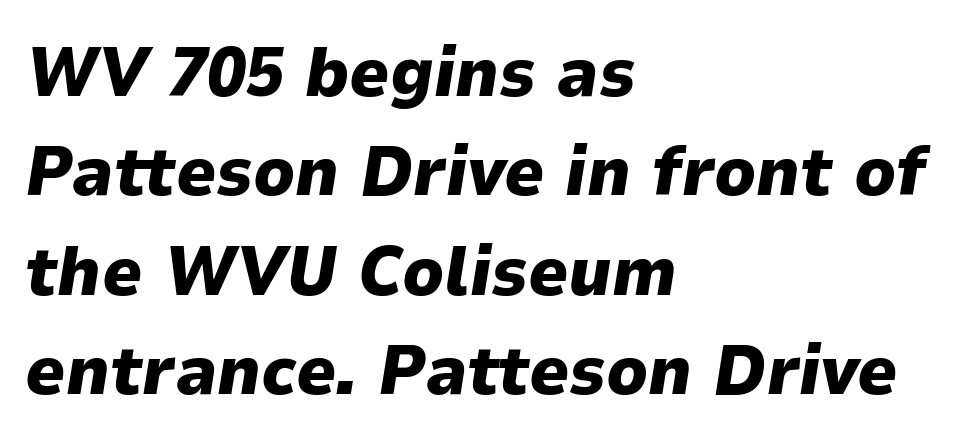
Q: Is the text bold? A: Yes.
Q: Is the text italic (slanted)? A: Yes, it leans right by about 9 degrees.
Q: Is the text underlined? A: No.
Q: How is the paragraph aligned? A: Left-aligned.
Q: Is the spacing between letters normal or unusually wide? A: Normal.
Q: Is the spacing between lines tight, normal or loose? A: Normal.
Q: Width (condensed, normal, or wide)? A: Normal.
Q: Stroke contrast? A: Low.
Q: x-height? A: Medium.
Q: Monospaced? A: No.
